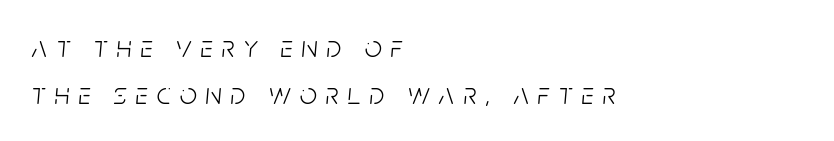
Q: Is the text bold? A: No.
Q: Is the text italic (slanted)? A: Yes, it leans right by about 5 degrees.
Q: Is the text underlined? A: No.
Q: How is the paragraph aligned? A: Left-aligned.
Q: Is the spacing between letters normal or unusually wide? A: Unusually wide.
Q: Is the spacing between lines tight, normal or loose? A: Normal.
Q: Width (condensed, normal, or wide)? A: Condensed.
Q: Stroke contrast? A: Low.
Q: x-height? A: Large.
Q: Monospaced? A: No.
